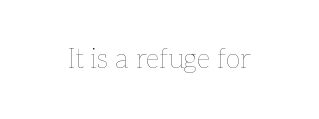
The image shows 27 px text type, upright; set normal letter spacing, not underlined.
